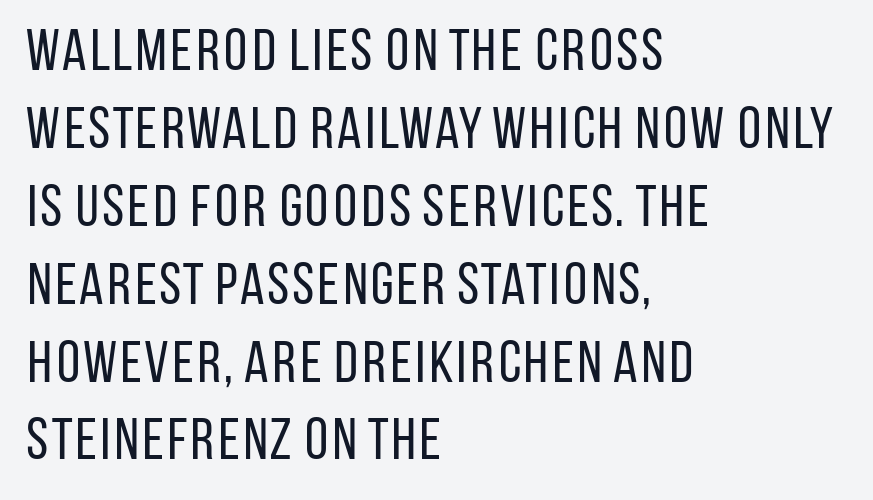
The image shows 59 px regular-weight, condensed sans-serif type, upright; set left-aligned, normal line spacing (1.32x), normal letter spacing, not underlined; low stroke contrast and a large x-height.
